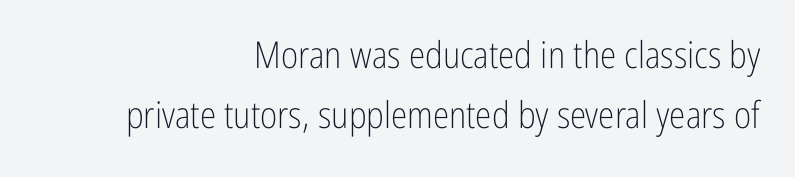
The image shows 37 px light, condensed sans-serif type, upright; set right-aligned, normal line spacing (1.61x), normal letter spacing, not underlined; low stroke contrast and a medium x-height.
